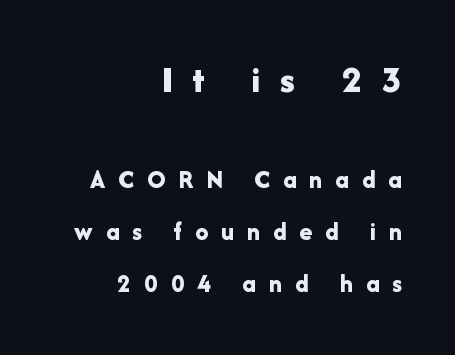
{"serif": "no", "italic": "no", "bold": "yes", "weight": "bold", "width": "normal", "stroke_contrast": "low", "x_height": "medium", "monospaced": "no", "underline": "no", "align": "right", "line_spacing": "loose", "line_spacing_ratio": 2.0, "letter_spacing": "wide", "letter_spacing_em": 0.5, "larger_block": "first", "size_ratio": 1.5, "glyph_px": 39}
